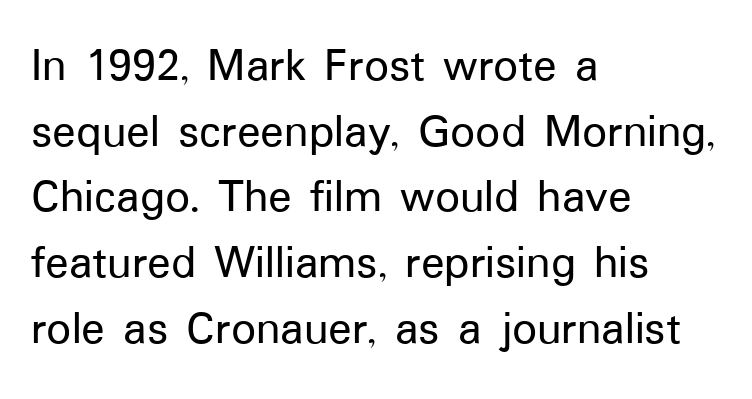
Spacing verdict: proportional, widths tailored to each character. Upright lettering throughout. Line starts are locked; line ends wander. In terms of letterform style, serifs are entirely absent. Reading down the column, the eye jumps a familiar distance to each next line.
